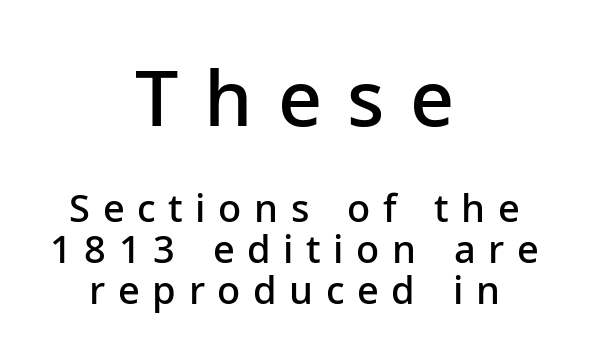
The tracking jumps out immediately: characters are airy and widely separated. In this sample the first text group is rendered at the bigger scale. These lines are rendered in a variable-pitch font. Clear beneath every line of the passage. Rendered with straight, roman letterforms. I'd describe the lettering as semibold — firm but not a full bold.
